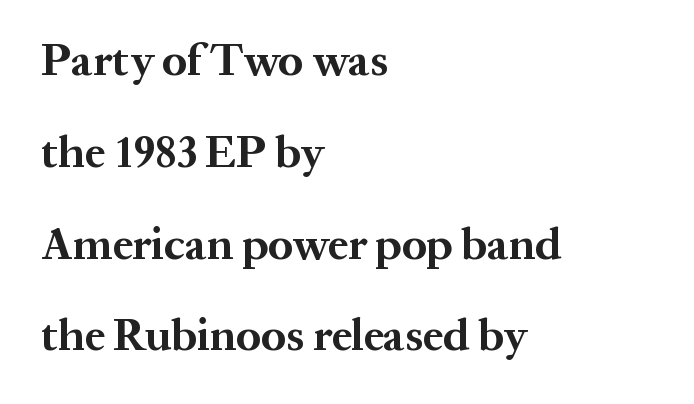
Q: Is the text bold? A: Yes.
Q: Is the text italic (slanted)? A: No, it is upright.
Q: Is the typeface a serif or a sans-serif typeface? A: Serif.
Q: Is the text underlined? A: No.
Q: How is the paragraph aligned? A: Left-aligned.
Q: Is the spacing between letters normal or unusually wide? A: Normal.
Q: Is the spacing between lines tight, normal or loose? A: Loose.
Q: Width (condensed, normal, or wide)? A: Normal.
Q: Stroke contrast? A: Medium.
Q: x-height? A: Medium.
Q: Monospaced? A: No.
